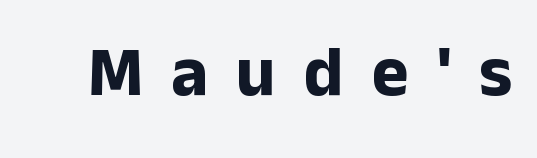
{"serif": "no", "italic": "no", "bold": "yes", "weight": "bold", "width": "normal", "stroke_contrast": "low", "x_height": "medium", "monospaced": "no", "underline": "no", "letter_spacing": "wide", "letter_spacing_em": 0.4, "glyph_px": 70}
